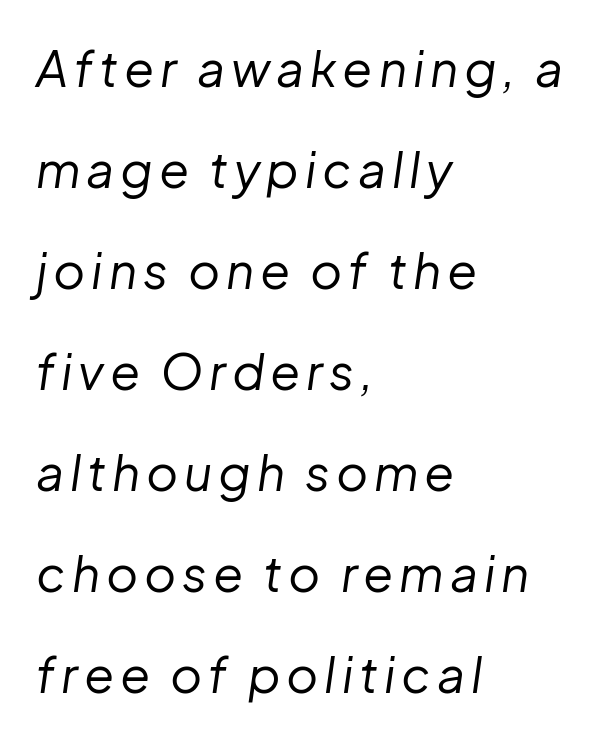
The typesetting does not lean heavy: it is not bold. Proportional: the letters do not fall into vertical columns. Check under the words: just untouched page. The axis of the letterforms is tilted away from vertical.
